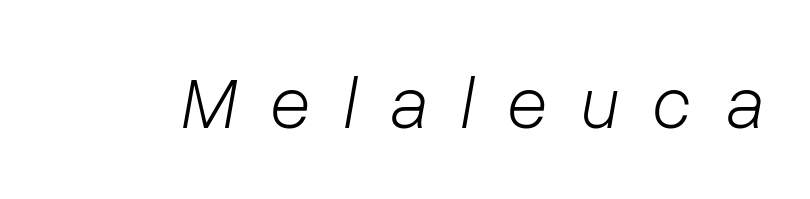
No letter is thick-stroked: the sample isn't bold. There is plenty of visible air inserted between adjacent glyphs. Yep, that's italic — everything's leaning. The rendering uses natural spacing where letterforms have individual widths. Type without underlining.
